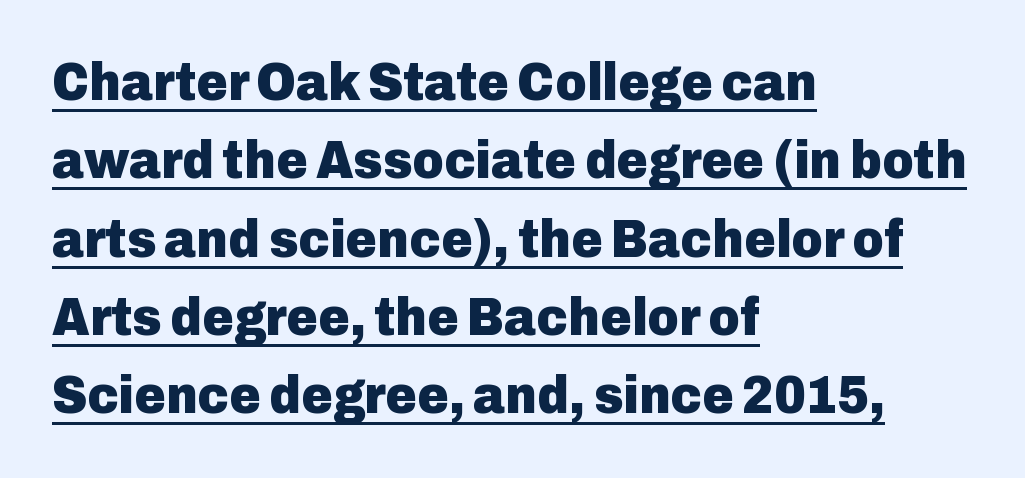
Students, note that the glyphs here touch the page at normal intervals. A typographer would call this underscored text. You'd pick this weight for a headline — it's a proper bold. Interline gaps are of average width in this sample. Nope, not italic — everything's standing straight. These lines are composed in type without serifs.
